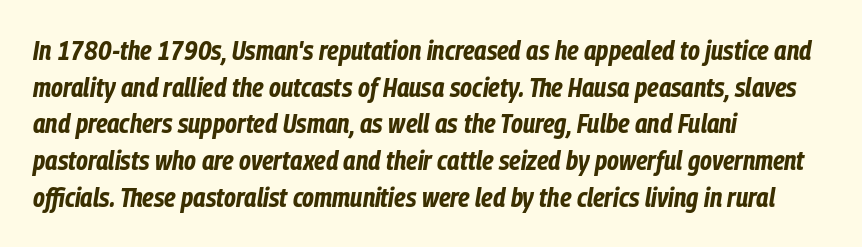
Q: Is the text bold? A: Yes.
Q: Is the text italic (slanted)? A: Yes, it leans right by about 9 degrees.
Q: Is the text underlined? A: No.
Q: How is the paragraph aligned? A: Left-aligned.
Q: Is the spacing between letters normal or unusually wide? A: Normal.
Q: Is the spacing between lines tight, normal or loose? A: Normal.
